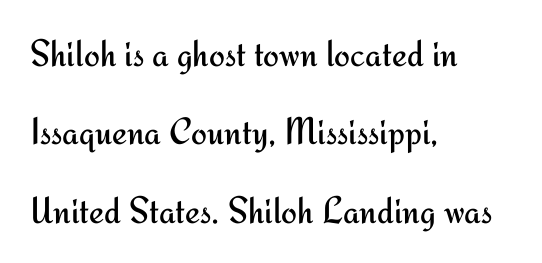
The image shows 38 px regular-weight sans-serif type, upright; set left-aligned, loose line spacing (2.06x), normal letter spacing, not underlined; medium stroke contrast and a small x-height.
